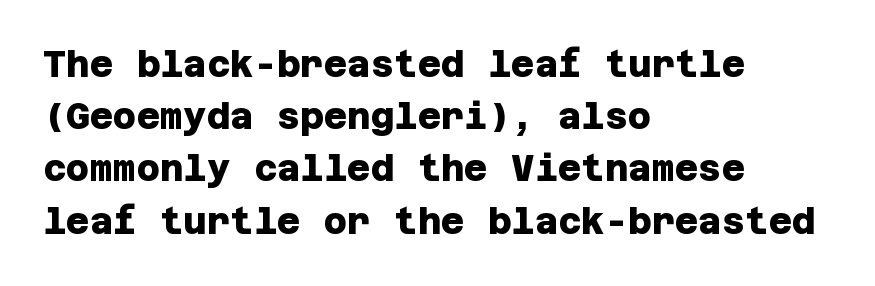
{"serif": "no", "bold": "yes", "weight": "heavy", "width": "normal", "stroke_contrast": "low", "x_height": "large", "underline": "no", "align": "left", "line_spacing": "normal", "line_spacing_ratio": 1.45, "letter_spacing": "normal", "letter_spacing_em": 0.0, "glyph_px": 36}
